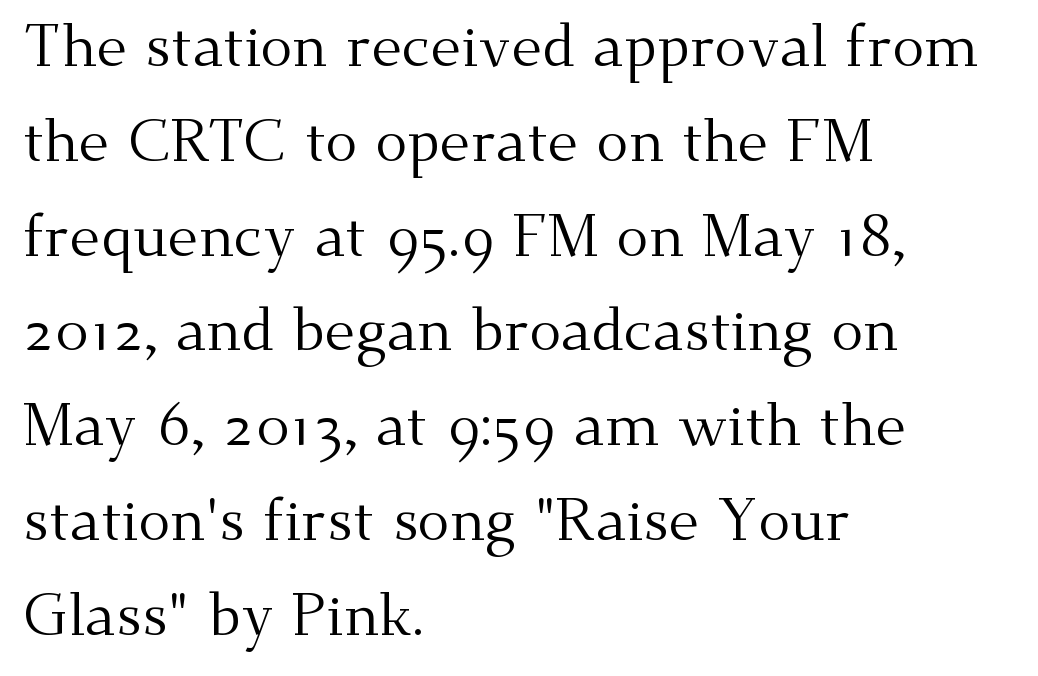
The image shows 60 px regular-weight serif type, upright; set left-aligned, normal line spacing (1.58x), normal letter spacing, not underlined; medium stroke contrast and a small x-height.
